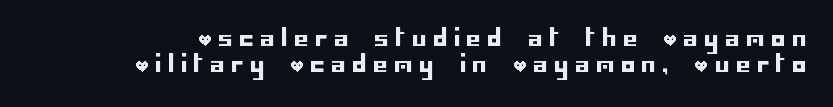
Leading is clearly below the norm, producing a dense column. The strip under each line holds only bare page. Italic? Not at all — the glyphs are vertical. The letters are spread apart with noticeably loose tracking.
